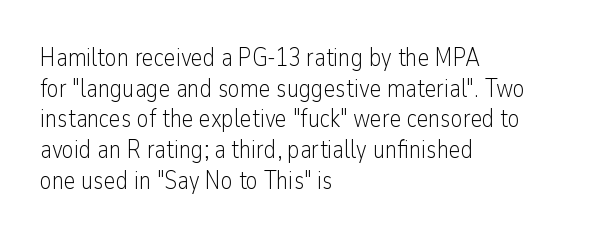
{"italic": "no", "bold": "no", "underline": "no", "align": "left", "line_spacing_ratio": 1.23, "letter_spacing": "normal", "letter_spacing_em": 0.0, "glyph_px": 25}
